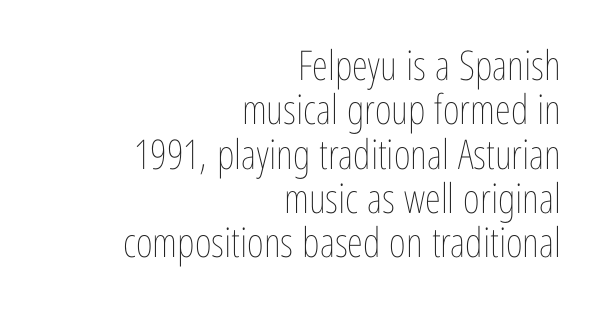
Q: Is the text bold? A: No.
Q: Is the text italic (slanted)? A: No, it is upright.
Q: Is the text underlined? A: No.
Q: How is the paragraph aligned? A: Right-aligned.
Q: Is the spacing between letters normal or unusually wide? A: Normal.
Q: Is the spacing between lines tight, normal or loose? A: Tight.
Q: Width (condensed, normal, or wide)? A: Condensed.
Q: Stroke contrast? A: Low.
Q: x-height? A: Medium.
Q: Monospaced? A: No.
